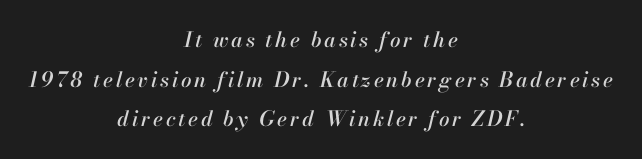
{"italic": "yes", "lean": "right", "slant_degrees": 13, "underline": "no", "align": "center", "line_spacing_ratio": 1.89, "glyph_px": 21}
